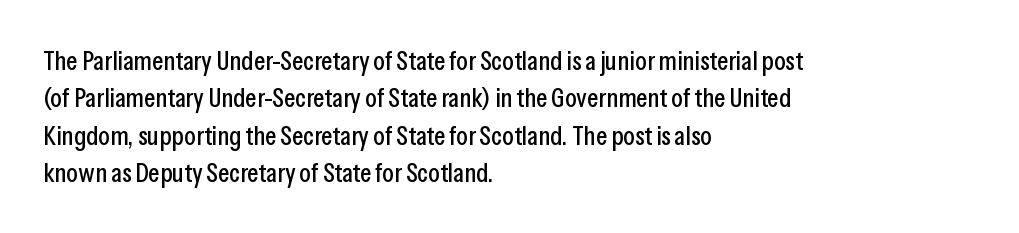
{"italic": "no", "underline": "no", "align": "left", "line_spacing": "normal", "line_spacing_ratio": 1.38, "letter_spacing": "normal", "letter_spacing_em": 0.0, "glyph_px": 27}
